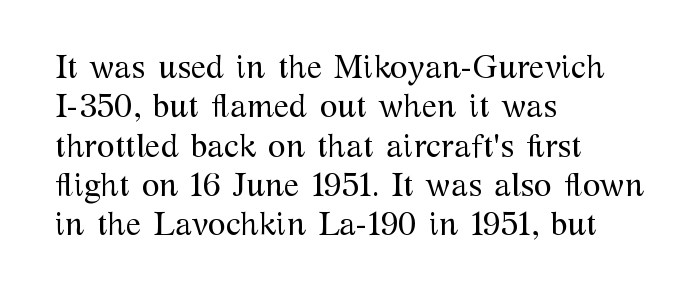
The image shows 32 px regular-weight serif type, upright; set left-aligned, line spacing 1.23x, normal letter spacing, not underlined; medium stroke contrast and a medium x-height.
